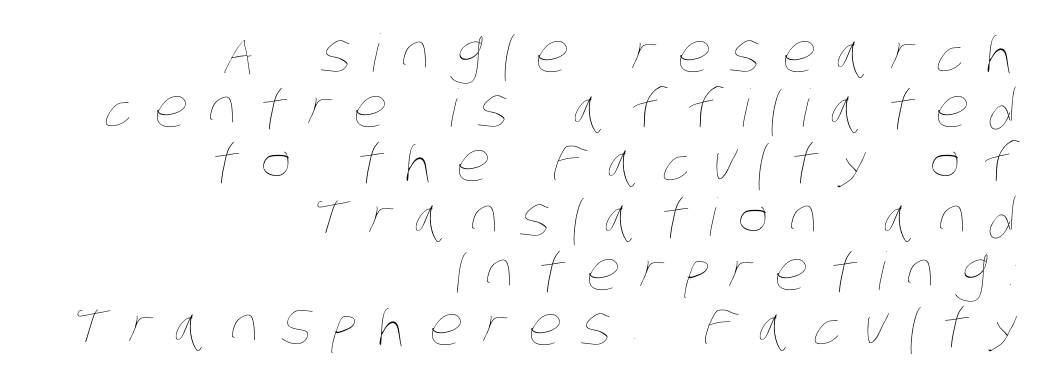
Where is the straight margin? On the right. Honestly, the rows look squashed on top of each other. Each row of text sits above clean, open space. Varying glyph widths throughout — classic text-font behaviour.
